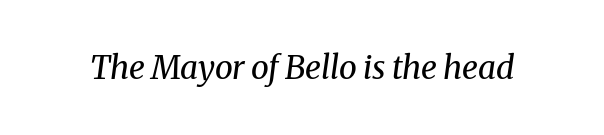
Q: Is the text bold? A: No.
Q: Is the text italic (slanted)? A: Yes, it leans right by about 8 degrees.
Q: Is the typeface a serif or a sans-serif typeface? A: Serif.
Q: Is the text underlined? A: No.
Q: Is the spacing between letters normal or unusually wide? A: Normal.
Q: Width (condensed, normal, or wide)? A: Normal.
Q: Stroke contrast? A: Medium.
Q: x-height? A: Medium.
Q: Monospaced? A: No.
